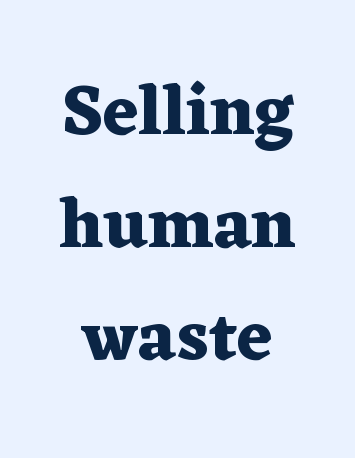
The image shows 70 px heavy, wide serif type, upright; set centered, normal line spacing (1.61x), normal letter spacing, not underlined; medium stroke contrast and a medium x-height.
